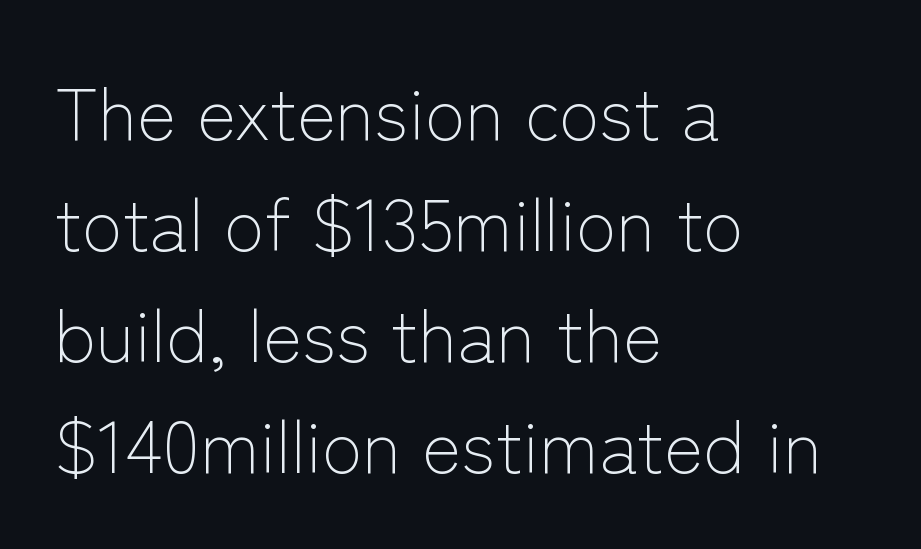
Q: Is the text bold? A: No.
Q: Is the text italic (slanted)? A: No, it is upright.
Q: Is the typeface a serif or a sans-serif typeface? A: Sans-serif.
Q: Is the text underlined? A: No.
Q: How is the paragraph aligned? A: Left-aligned.
Q: Is the spacing between letters normal or unusually wide? A: Normal.
Q: Is the spacing between lines tight, normal or loose? A: Normal.
Q: Width (condensed, normal, or wide)? A: Normal.
Q: Stroke contrast? A: Low.
Q: x-height? A: Medium.
Q: Monospaced? A: No.
